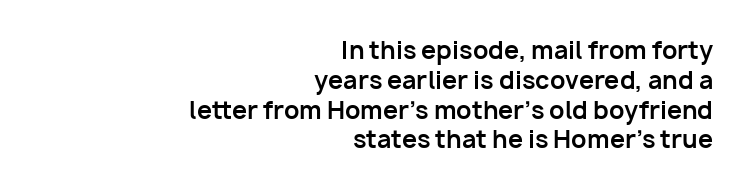
{"italic": "no", "bold": "yes", "underline": "no", "align": "right", "line_spacing_ratio": 1.24, "letter_spacing": "normal", "letter_spacing_em": 0.0, "glyph_px": 24}
